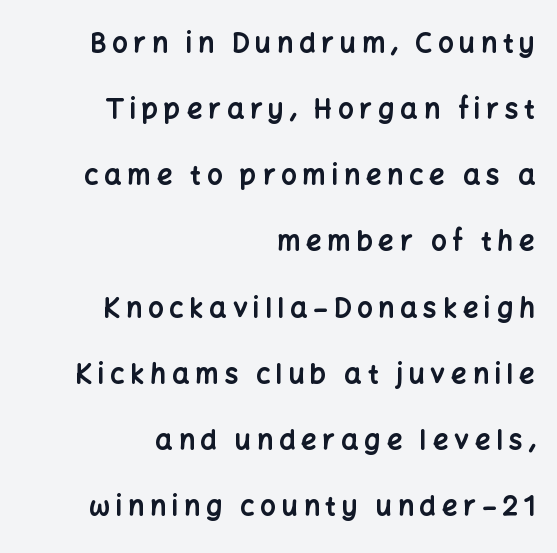
Q: Is the text bold? A: Yes.
Q: Is the text italic (slanted)? A: No, it is upright.
Q: Is the text underlined? A: No.
Q: How is the paragraph aligned? A: Right-aligned.
Q: Is the spacing between letters normal or unusually wide? A: Unusually wide.
Q: Is the spacing between lines tight, normal or loose? A: Loose.
